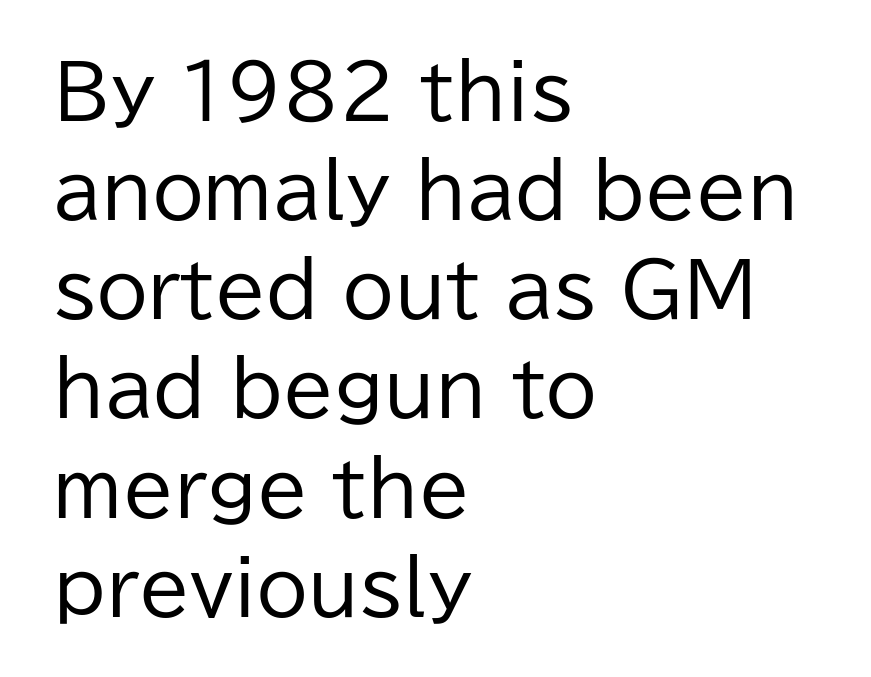
Q: Is the text bold? A: No.
Q: Is the text italic (slanted)? A: No, it is upright.
Q: Is the typeface a serif or a sans-serif typeface? A: Sans-serif.
Q: Is the text underlined? A: No.
Q: How is the paragraph aligned? A: Left-aligned.
Q: Is the spacing between letters normal or unusually wide? A: Normal.
Q: Is the spacing between lines tight, normal or loose? A: Normal.
Q: Width (condensed, normal, or wide)? A: Normal.
Q: Stroke contrast? A: Low.
Q: x-height? A: Medium.
Q: Monospaced? A: No.
